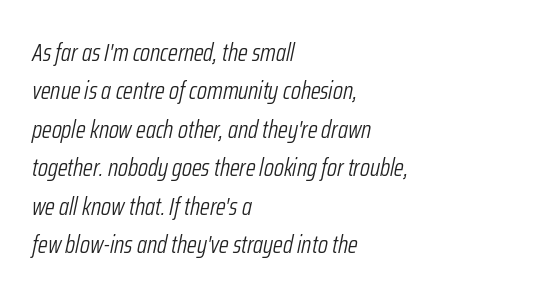
Q: Is the text bold? A: No.
Q: Is the text italic (slanted)? A: Yes, it leans right by about 12 degrees.
Q: Is the text underlined? A: No.
Q: How is the paragraph aligned? A: Left-aligned.
Q: Is the spacing between letters normal or unusually wide? A: Normal.
Q: Is the spacing between lines tight, normal or loose? A: Normal.
